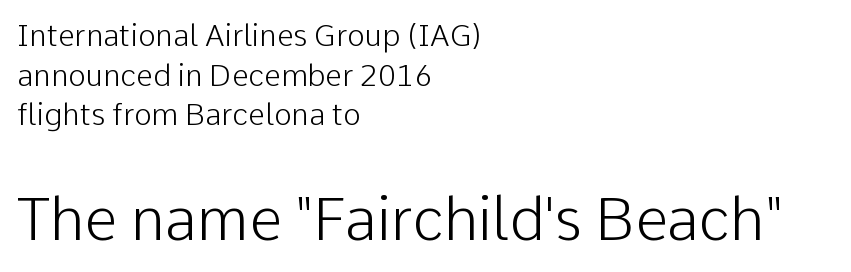
The image shows 59 px light sans-serif type, upright; set left-aligned, normal line spacing (1.32x), normal letter spacing, not underlined; the second (bottom) block is 1.97x larger; low stroke contrast and a medium x-height.
